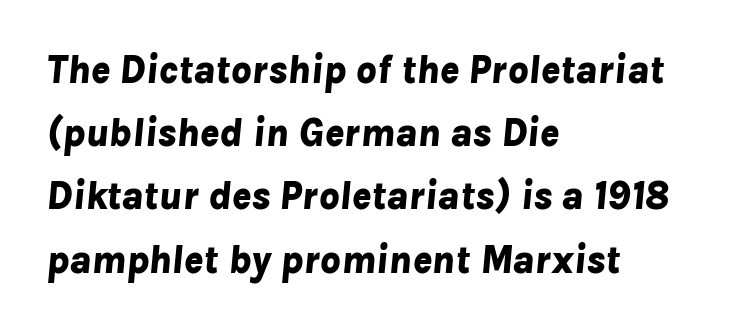
Q: Is the text bold? A: Yes.
Q: Is the text italic (slanted)? A: Yes, it leans right by about 8 degrees.
Q: Is the text underlined? A: No.
Q: How is the paragraph aligned? A: Left-aligned.
Q: Is the spacing between letters normal or unusually wide? A: Normal.
Q: Is the spacing between lines tight, normal or loose? A: Normal.
Q: Width (condensed, normal, or wide)? A: Normal.
Q: Stroke contrast? A: Low.
Q: x-height? A: Medium.
Q: Monospaced? A: No.
